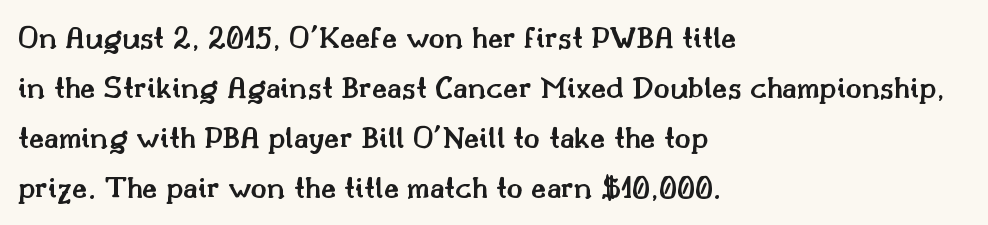
{"serif": "yes", "italic": "no", "bold": "semi", "weight": "semibold", "width": "normal", "stroke_contrast": "medium", "x_height": "small", "monospaced": "no", "underline": "no", "align": "left", "line_spacing": "normal", "line_spacing_ratio": 1.52, "letter_spacing": "normal", "letter_spacing_em": 0.0, "glyph_px": 33}
